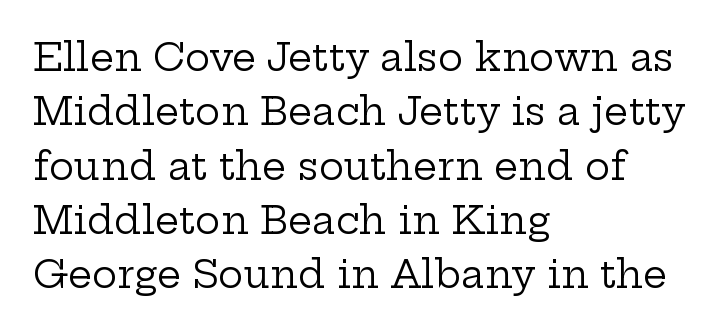
The image shows 38 px regular-weight, wide serif type, upright; set left-aligned, normal line spacing (1.43x), normal letter spacing, not underlined; low stroke contrast and a medium x-height.
